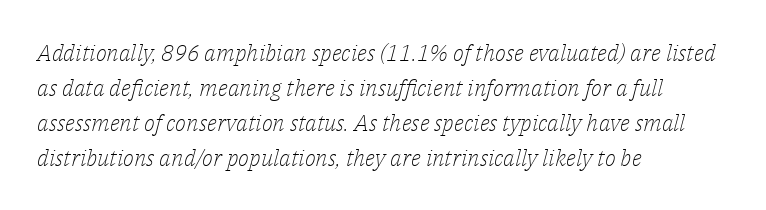
The image shows 23 px text type, italic (leaning right); set left-aligned, normal line spacing (1.52x), normal letter spacing, not underlined.
